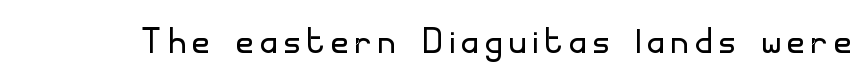
The image shows 47 px light sans-serif type, upright; set not underlined; low stroke contrast and a small x-height.
